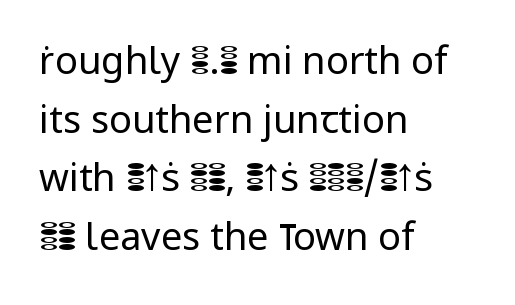
{"serif": "no", "italic": "no", "bold": "no", "weight": "regular", "width": "normal", "stroke_contrast": "low", "x_height": "medium", "monospaced": "no", "underline": "no", "align": "left", "line_spacing": "normal", "line_spacing_ratio": 1.54, "letter_spacing": "normal", "letter_spacing_em": 0.0, "glyph_px": 38}
